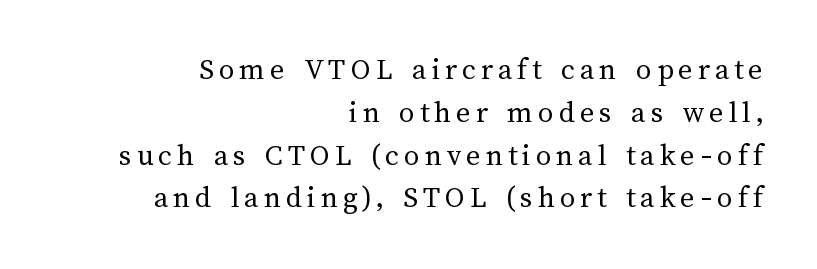
The weight would be labelled regular, book, light, or lighter still. The passage is arranged like a letterhead date or caption credit — flush right. Descenders are the only things crossing below the line. Reading down the column, the eye jumps a familiar distance to each next line. The letters advance in unequal steps, a hallmark of proportional type. Italic? Not at all — the glyphs are vertical.
